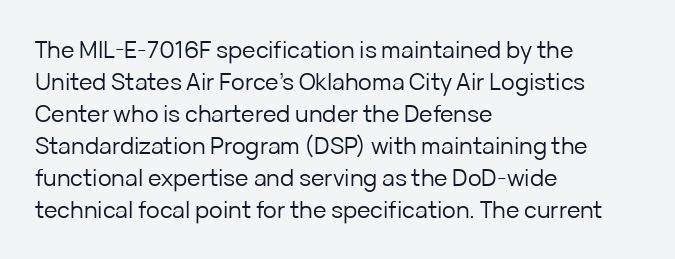
{"italic": "no", "bold": "no", "underline": "no", "align": "left", "line_spacing": "normal", "line_spacing_ratio": 1.39, "letter_spacing": "normal", "letter_spacing_em": 0.0, "glyph_px": 23}
